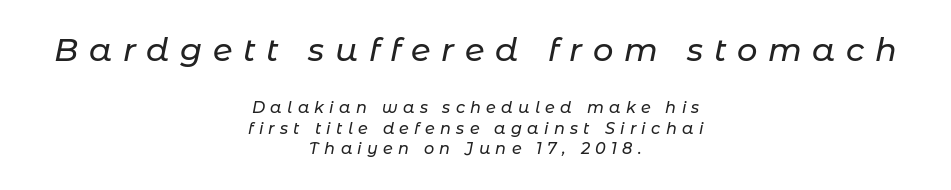
Varying glyph widths throughout — classic text-font behaviour. A student would call this center alignment; a typographer would say set centered. The zone under the glyphs is completely vacant. The axis of the letterforms is tilted away from vertical. The more generous point size was reserved for the upper chunk. Rows of type keep a routine distance in the vertical direction.
